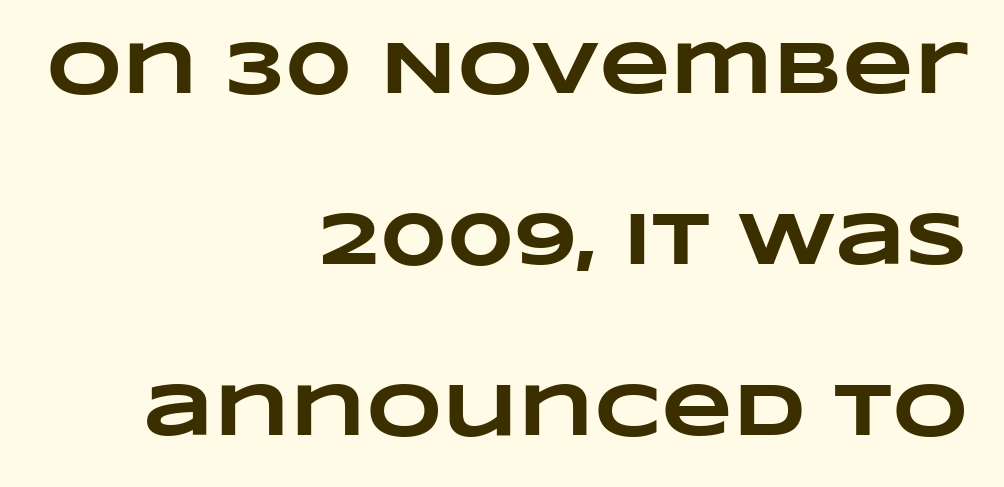
{"bold": "yes", "weight": "heavy", "width": "wide", "stroke_contrast": "low", "x_height": "large", "monospaced": "no", "underline": "no", "align": "right", "line_spacing": "loose", "line_spacing_ratio": 2.31, "letter_spacing": "normal", "letter_spacing_em": 0.0, "glyph_px": 74}
